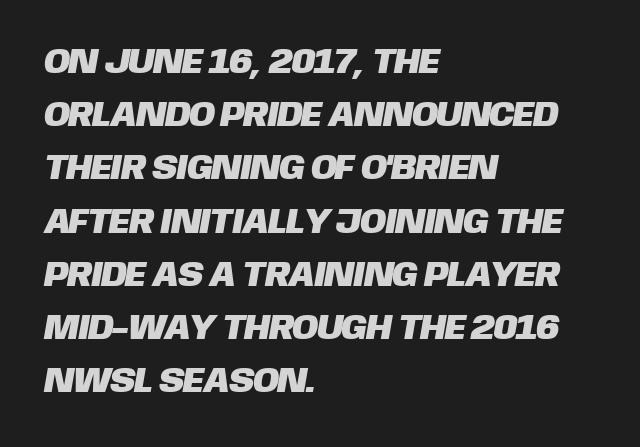
{"serif": "no", "width": "normal", "stroke_contrast": "low", "x_height": "large", "monospaced": "no", "underline": "no", "align": "left", "line_spacing": "normal", "line_spacing_ratio": 1.52, "letter_spacing": "normal", "letter_spacing_em": 0.0, "glyph_px": 35}
